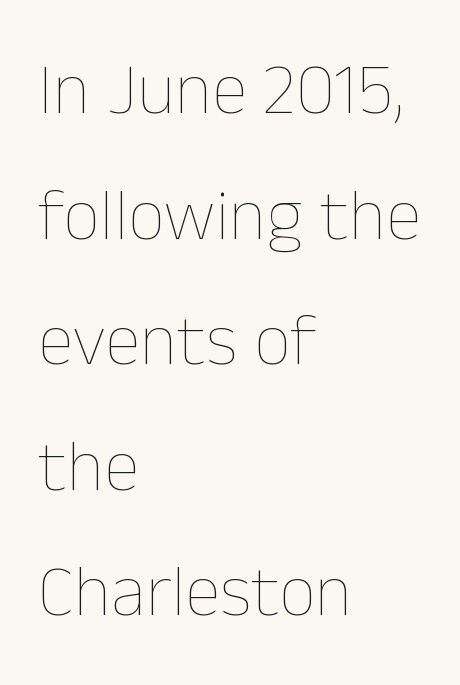
Left-aligned paragraph, ragged on the right. Underlining? Definitely not there. Style check: upright. The cut favours lightness, reaching ordinary text weight at its darkest. What stands out about the letter spacing? Nothing — it is the standard amount.
